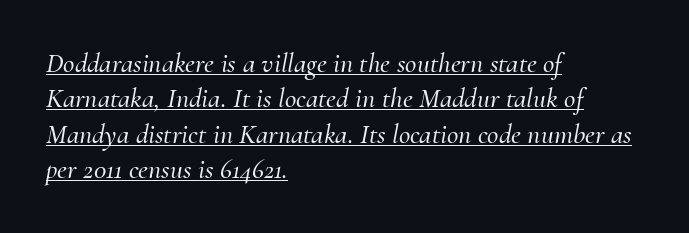
The image shows 28 px serif type, italic (leaning right); set left-aligned, normal line spacing (1.26x), normal letter spacing, underlined; medium stroke contrast and a small x-height.
